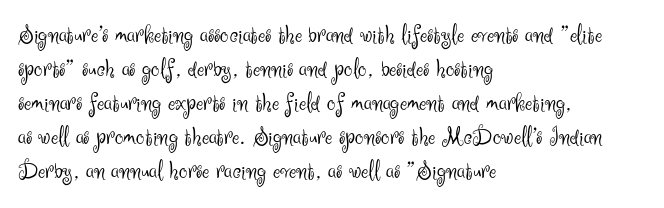
{"italic": "no", "bold": "no", "underline": "no", "align": "left", "line_spacing": "normal", "line_spacing_ratio": 1.26, "letter_spacing": "normal", "letter_spacing_em": 0.0, "glyph_px": 27}
